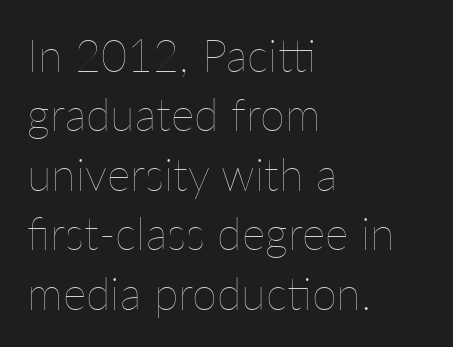
Q: Is the text bold? A: No.
Q: Is the text italic (slanted)? A: No, it is upright.
Q: Is the text underlined? A: No.
Q: How is the paragraph aligned? A: Left-aligned.
Q: Is the spacing between letters normal or unusually wide? A: Normal.
Q: Is the spacing between lines tight, normal or loose? A: Normal.
Q: Width (condensed, normal, or wide)? A: Normal.
Q: Stroke contrast? A: Low.
Q: x-height? A: Medium.
Q: Monospaced? A: No.
